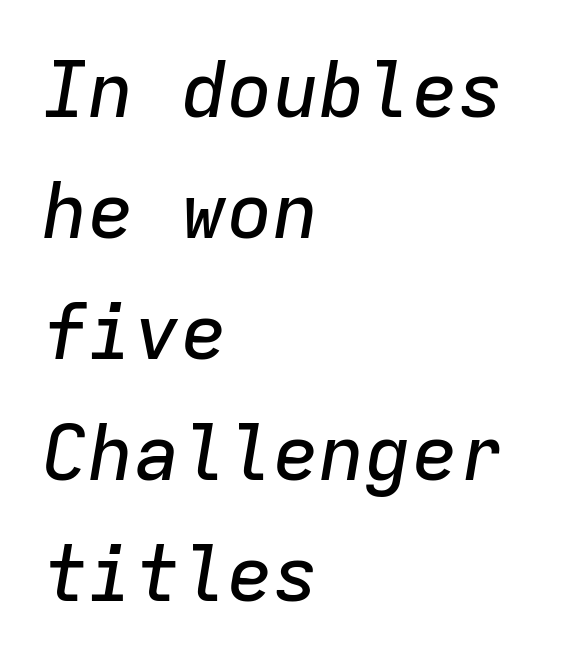
Q: Is the text italic (slanted)? A: Yes, it leans right by about 9 degrees.
Q: Is the text underlined? A: No.
Q: How is the paragraph aligned? A: Left-aligned.
Q: Is the spacing between letters normal or unusually wide? A: Normal.
Q: Is the spacing between lines tight, normal or loose? A: Normal.
Q: Width (condensed, normal, or wide)? A: Normal.
Q: Stroke contrast? A: Low.
Q: x-height? A: Medium.
Q: Monospaced? A: Yes.
